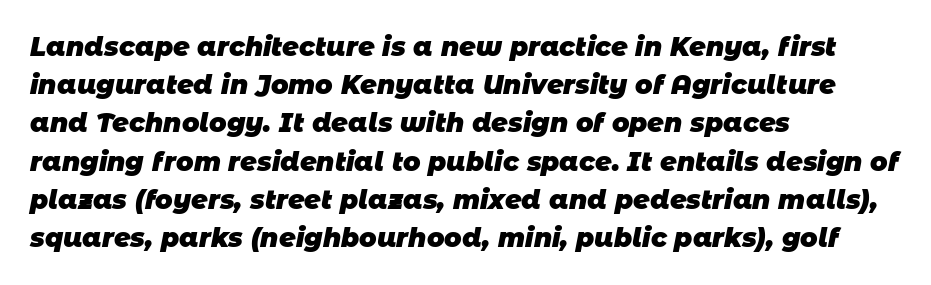
The image shows 26 px bold type; set left-aligned, normal line spacing (1.47x), normal letter spacing, not underlined.
